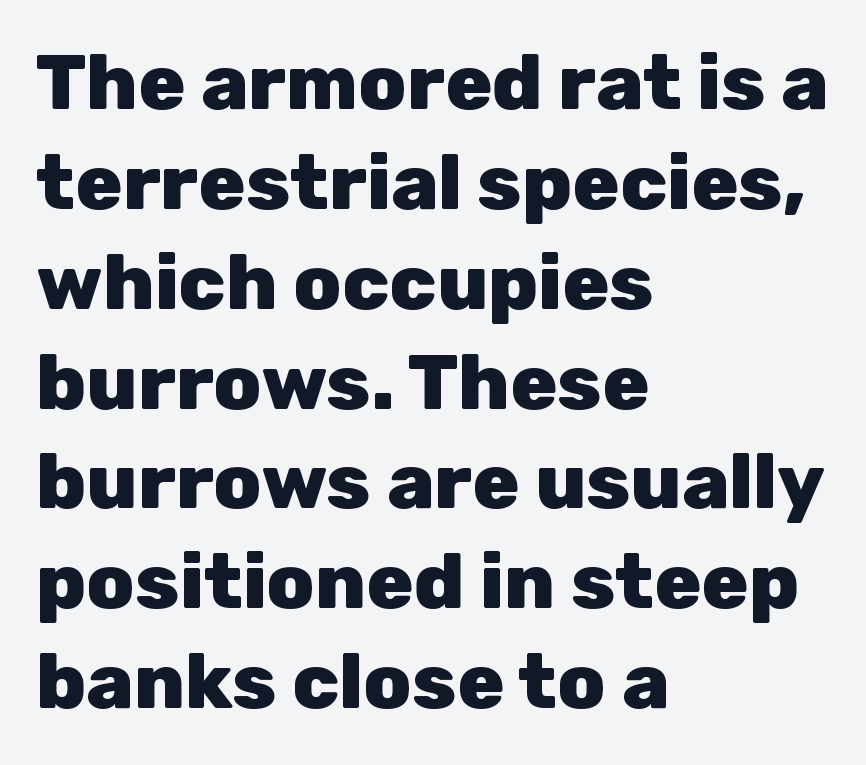
Q: Is the text bold? A: Yes.
Q: Is the text italic (slanted)? A: No, it is upright.
Q: Is the typeface a serif or a sans-serif typeface? A: Sans-serif.
Q: Is the text underlined? A: No.
Q: How is the paragraph aligned? A: Left-aligned.
Q: Is the spacing between letters normal or unusually wide? A: Normal.
Q: Is the spacing between lines tight, normal or loose? A: Normal.
Q: Width (condensed, normal, or wide)? A: Normal.
Q: Stroke contrast? A: Low.
Q: x-height? A: Medium.
Q: Monospaced? A: No.
